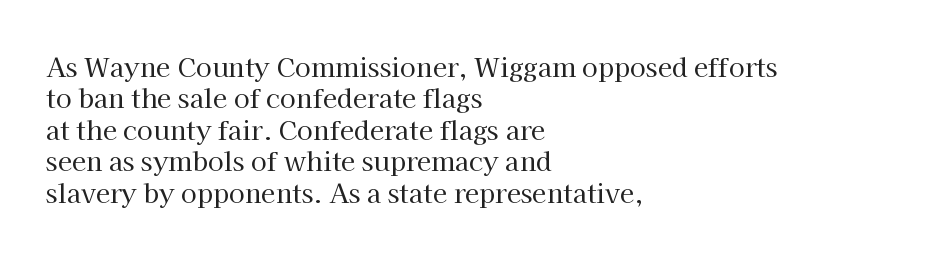
What stands out about the letter spacing? Nothing — it is the standard amount. The rendering anchors every line to the left-hand side. A light-to-regular cut is what we see here. Ordinary non-slanted type is in use.
